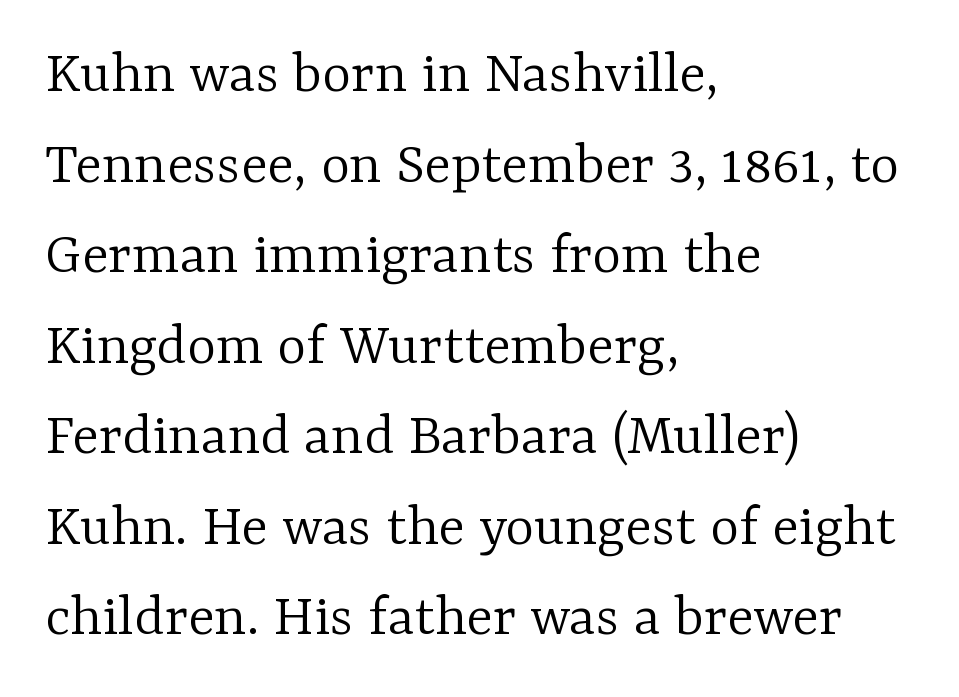
Q: Is the text bold? A: No.
Q: Is the text italic (slanted)? A: No, it is upright.
Q: Is the typeface a serif or a sans-serif typeface? A: Serif.
Q: Is the text underlined? A: No.
Q: How is the paragraph aligned? A: Left-aligned.
Q: Is the spacing between letters normal or unusually wide? A: Normal.
Q: Is the spacing between lines tight, normal or loose? A: Normal.
Q: Width (condensed, normal, or wide)? A: Normal.
Q: Stroke contrast? A: Low.
Q: x-height? A: Medium.
Q: Monospaced? A: No.
